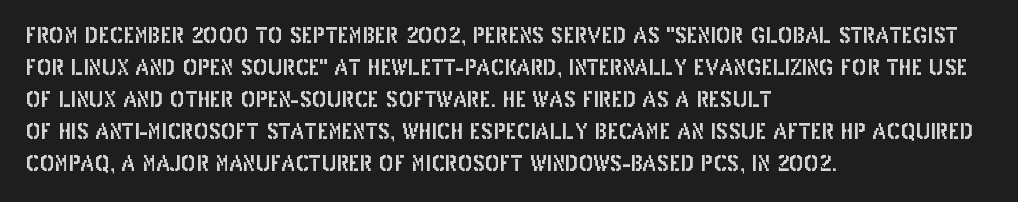
Left-aligned paragraph, ragged on the right. Rendered with straight, roman letterforms. Successive baselines arrive at the customary interval. Descenders are the only things crossing below the line. Is the letter spacing exaggerated? No — it looks like the ordinary default.
